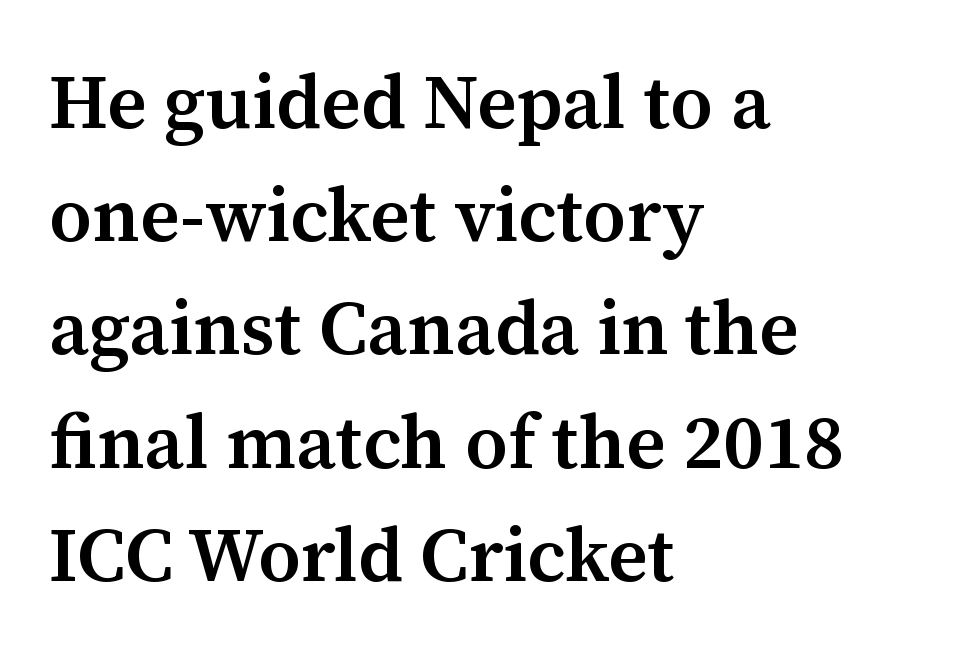
The image shows 76 px semibold serif type, upright; set left-aligned, normal line spacing (1.49x), normal letter spacing, not underlined; medium stroke contrast and a medium x-height.
